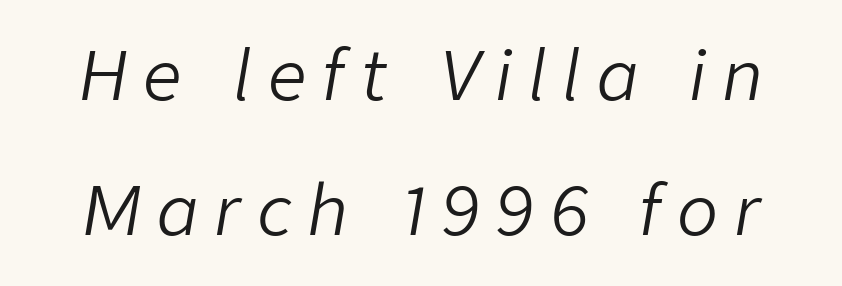
{"italic": "yes", "lean": "right", "slant_degrees": 9, "bold": "no", "weight": "light", "width": "normal", "stroke_contrast": "low", "x_height": "medium", "monospaced": "no", "underline": "no", "line_spacing": "loose", "line_spacing_ratio": 1.98, "letter_spacing": "wide", "letter_spacing_em": 0.24, "glyph_px": 68}
